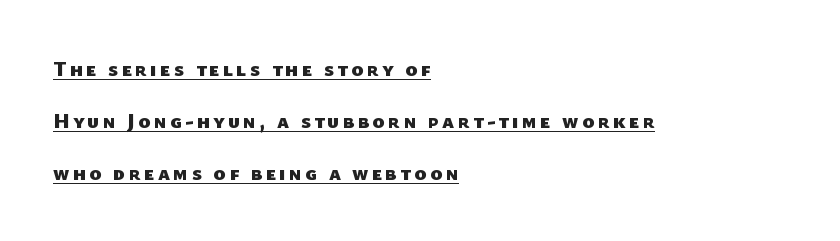
Compared with typical paragraphs, the rows here are farther apart. Layout note: lines flush left. Heavy, bold letterforms. Underlined type.
